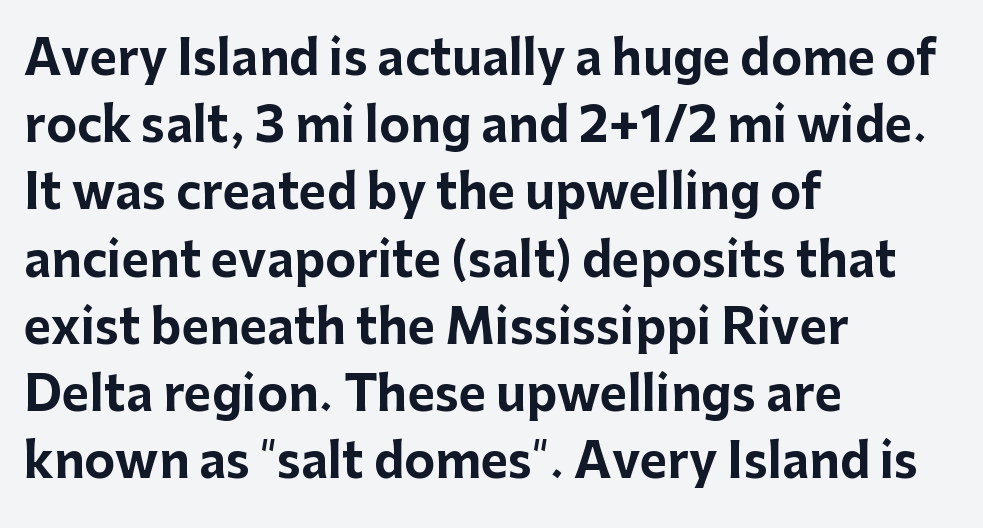
The image shows 47 px bold sans-serif type, upright; set left-aligned, normal line spacing (1.43x), normal letter spacing, not underlined; low stroke contrast and a medium x-height.
